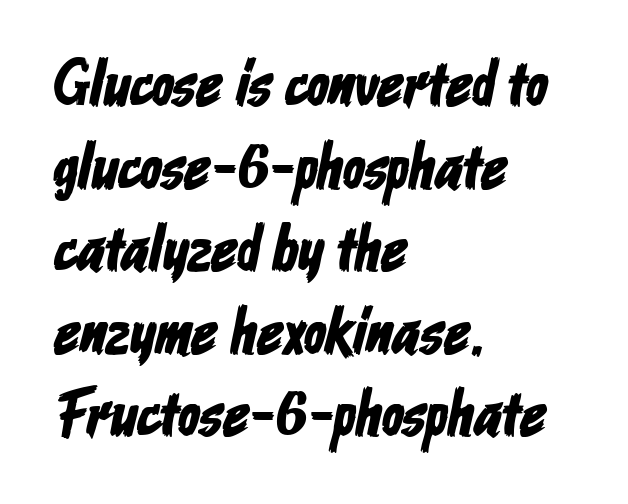
The image shows 65 px condensed sans-serif type; set left-aligned, normal line spacing (1.27x), normal letter spacing, not underlined; low stroke contrast and a medium x-height.
